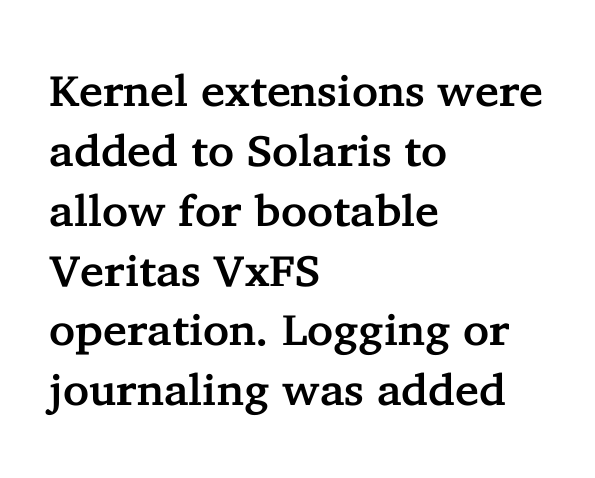
{"serif": "yes", "italic": "no", "width": "normal", "stroke_contrast": "low", "x_height": "medium", "monospaced": "no", "underline": "no", "align": "left", "line_spacing": "normal", "line_spacing_ratio": 1.36, "letter_spacing": "normal", "letter_spacing_em": 0.0, "glyph_px": 44}
